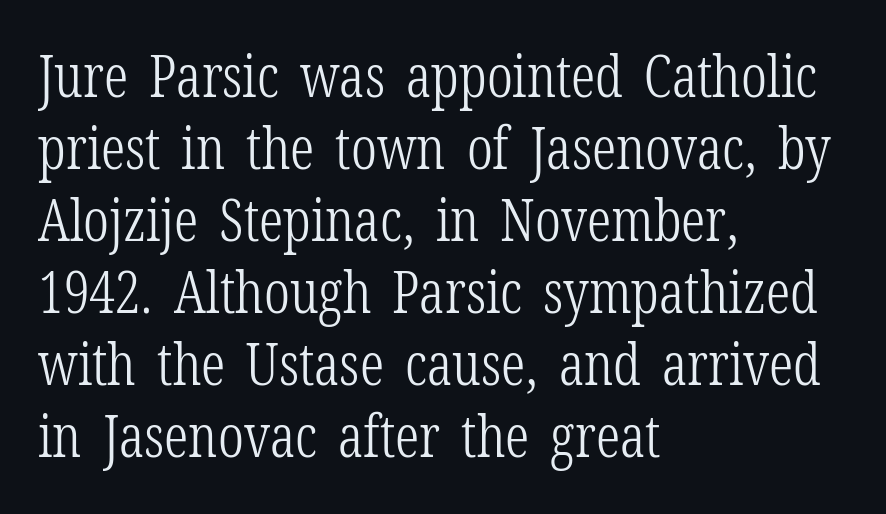
Do the letters lean? They stand straight. The letters carry serifs — small finishing strokes at the ends of their stems. Is this a fixed-width face? No — the glyphs have proportional, varying widths. Anything drawn beneath the words? Only blank space.
